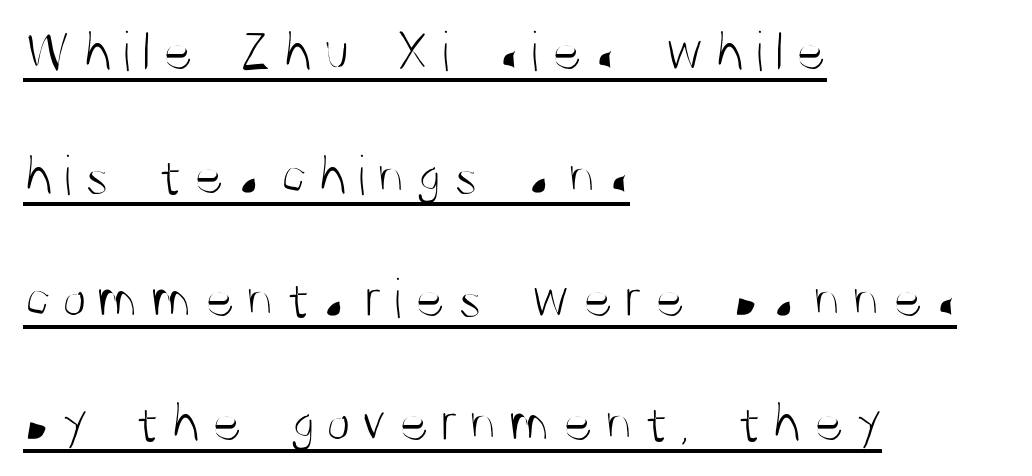
Rows of type keep a wide berth in the vertical direction. A continuous stroke trails under the words, as in a hyperlink. These lines were composed using upright roman letters. A quiet, ordinary-to-light weight characterises the typeface. The passage shown is typed in a proportional face where columns would drift.
